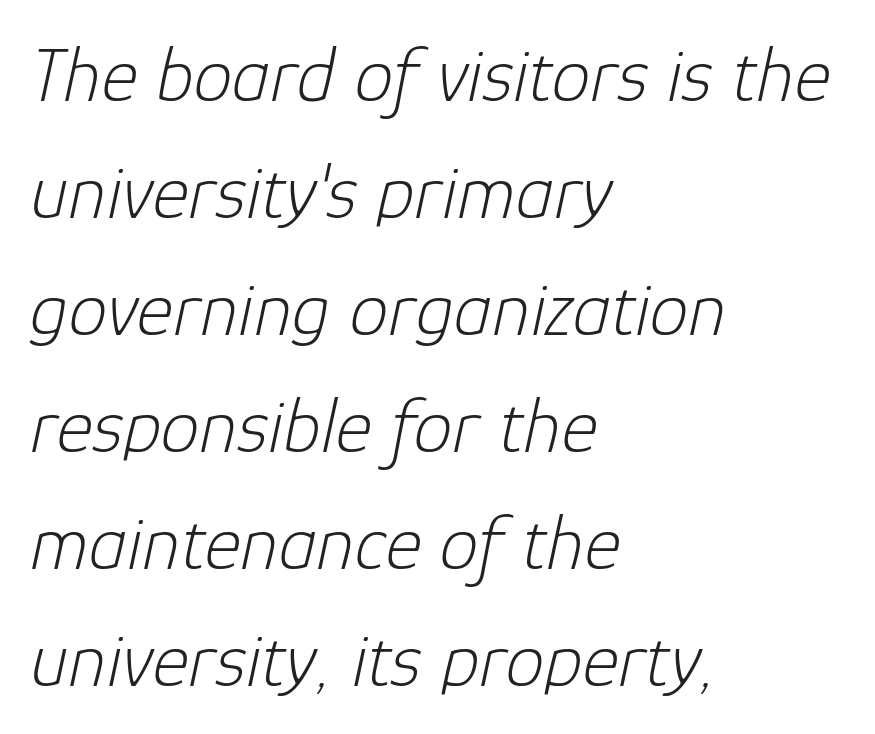
Q: Is the text bold? A: No.
Q: Is the text italic (slanted)? A: Yes, it leans right by about 12 degrees.
Q: Is the text underlined? A: No.
Q: How is the paragraph aligned? A: Left-aligned.
Q: Is the spacing between letters normal or unusually wide? A: Normal.
Q: Is the spacing between lines tight, normal or loose? A: Normal.
Q: Width (condensed, normal, or wide)? A: Normal.
Q: Stroke contrast? A: Low.
Q: x-height? A: Medium.
Q: Monospaced? A: No.
